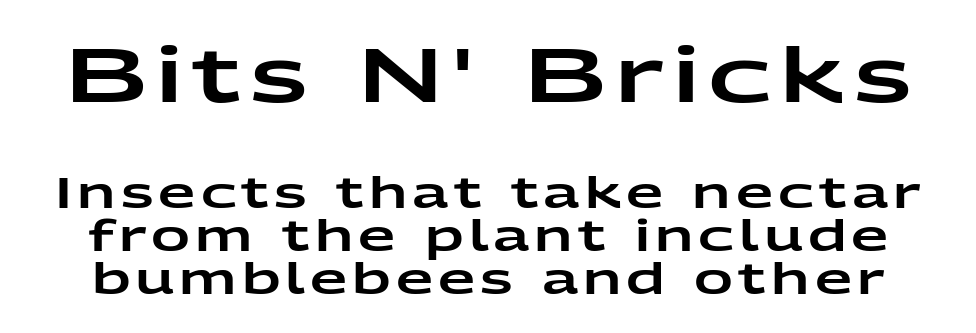
{"serif": "no", "italic": "no", "width": "wide", "stroke_contrast": "low", "x_height": "medium", "monospaced": "no", "underline": "no", "line_spacing": "tight", "line_spacing_ratio": 1.01, "larger_block": "first", "size_ratio": 1.77, "glyph_px": 76}
